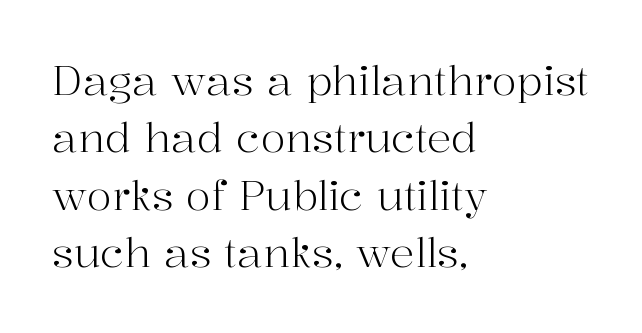
{"serif": "yes", "italic": "no", "bold": "no", "weight": "light", "width": "normal", "stroke_contrast": "high", "x_height": "medium", "monospaced": "no", "underline": "no", "align": "left", "line_spacing": "normal", "line_spacing_ratio": 1.4, "letter_spacing": "normal", "letter_spacing_em": 0.0, "glyph_px": 41}
